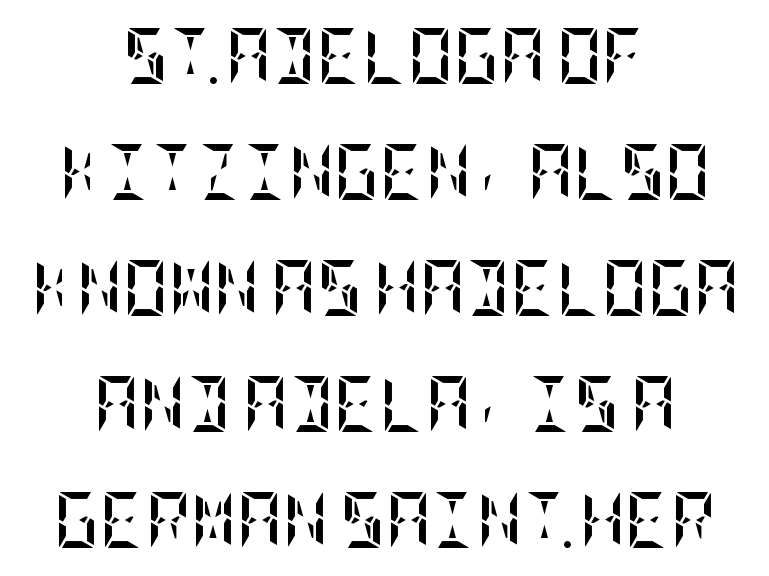
The glyphs have the mass of a bold cut. No word sits above an underline. A centered setting, common on invitations and titles, is used for this passage. This is the regular roman posture of the typeface. The tracking reads as untouched default to a designer's eye.
